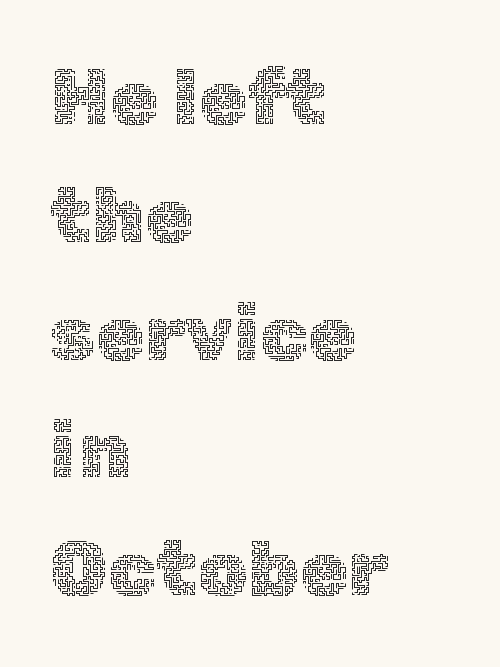
The image shows 78 px thin type, upright; set left-aligned, normal line spacing (1.51x), normal letter spacing, not underlined; a medium x-height.
